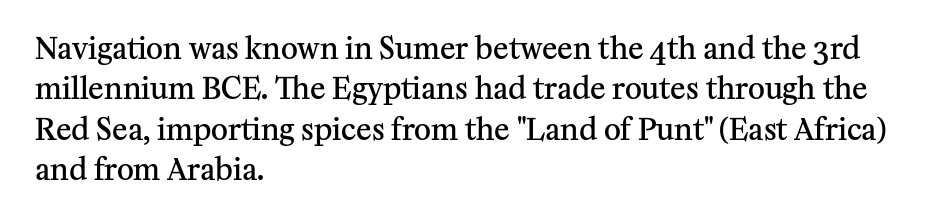
Q: Is the text bold? A: Semi-bold.
Q: Is the text italic (slanted)? A: No, it is upright.
Q: Is the typeface a serif or a sans-serif typeface? A: Serif.
Q: Is the text underlined? A: No.
Q: How is the paragraph aligned? A: Left-aligned.
Q: Is the spacing between letters normal or unusually wide? A: Normal.
Q: Is the spacing between lines tight, normal or loose? A: Normal.
Q: Width (condensed, normal, or wide)? A: Normal.
Q: Stroke contrast? A: Medium.
Q: x-height? A: Medium.
Q: Monospaced? A: No.
